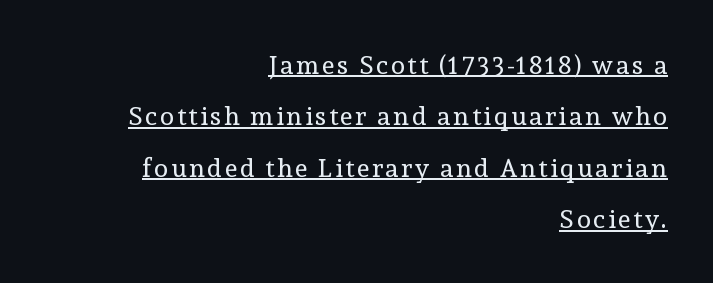
{"italic": "no", "bold": "no", "underline": "yes", "align": "right", "line_spacing": "loose", "line_spacing_ratio": 1.98, "glyph_px": 26}
